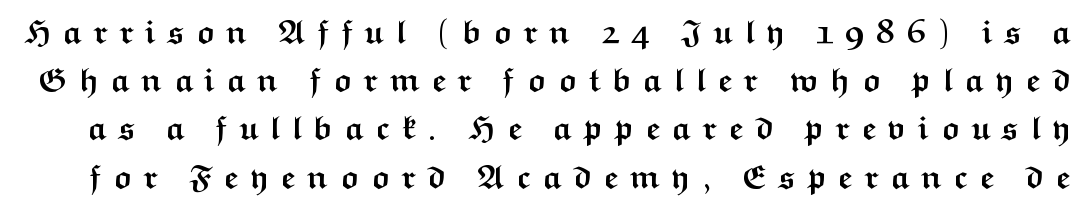
{"serif": "no", "italic": "no", "bold": "yes", "weight": "semibold", "width": "wide", "stroke_contrast": "medium", "x_height": "medium", "monospaced": "no", "underline": "no", "line_spacing": "normal", "line_spacing_ratio": 1.46, "letter_spacing": "wide", "letter_spacing_em": 0.33, "glyph_px": 33}
